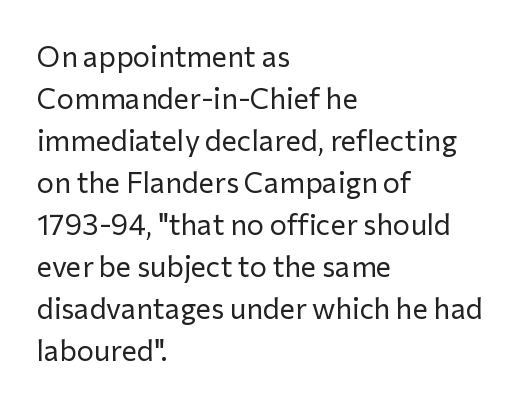
Think of a printed novel: that variable character pitch is what you see here. The weight tops out at a normal text grade. Evenly set lines give the paragraph a standard silhouette. The letters stand upright; this is a roman face. No word sits above an underline.
